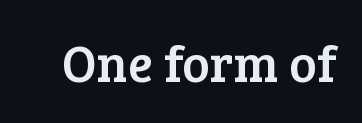
Q: Is the text italic (slanted)? A: No, it is upright.
Q: Is the typeface a serif or a sans-serif typeface? A: Serif.
Q: Is the text underlined? A: No.
Q: Is the spacing between letters normal or unusually wide? A: Normal.
Q: Width (condensed, normal, or wide)? A: Normal.
Q: Stroke contrast? A: Low.
Q: x-height? A: Medium.
Q: Monospaced? A: No.
